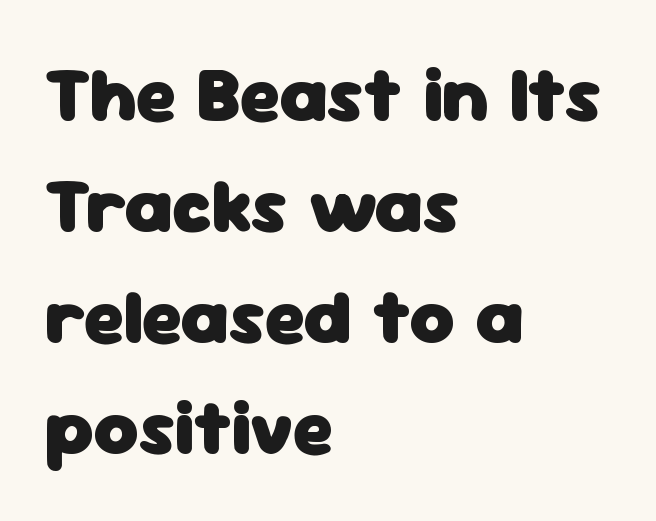
Caption: bold face, heavy strokes. Baseline-to-baseline distance is the conventional proportion of letter height. These lines are rendered in a variable-pitch font. The typography opts for an upright posture over an oblique one.
